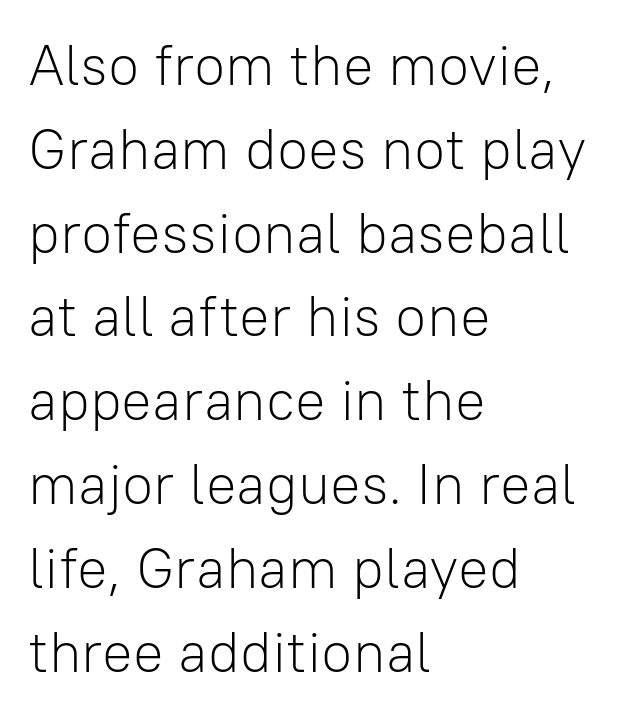
The block of text has a typical density, with ordinary space between rows. You could not count columns in this text — the font is proportionally spaced. This rendering employs a face without finishing strokes, i.e., a sans-serif. Weight: regular or lighter.
